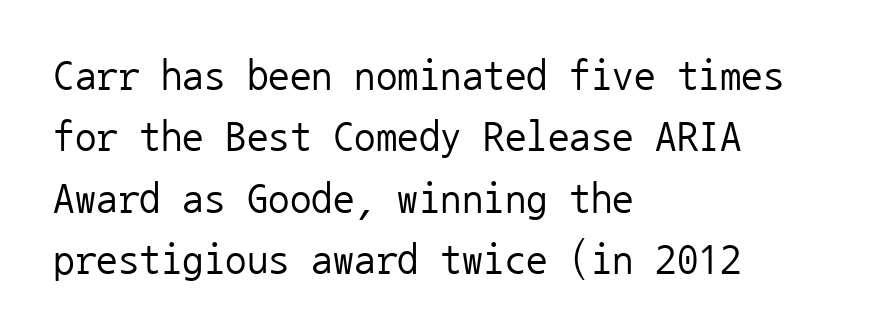
{"serif": "no", "italic": "no", "bold": "no", "weight": "regular", "width": "normal", "stroke_contrast": "low", "x_height": "medium", "monospaced": "yes", "underline": "no", "align": "left", "line_spacing": "normal", "line_spacing_ratio": 1.43, "letter_spacing": "normal", "letter_spacing_em": 0.0, "glyph_px": 43}
